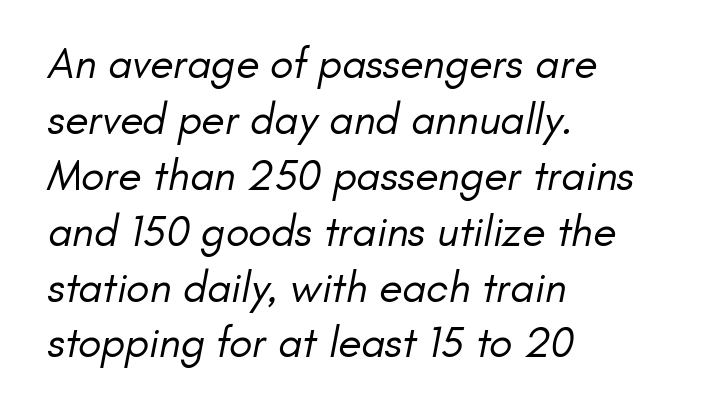
{"serif": "no", "bold": "no", "weight": "regular", "width": "normal", "stroke_contrast": "low", "x_height": "small", "monospaced": "no", "underline": "no", "align": "left", "line_spacing": "normal", "line_spacing_ratio": 1.3, "letter_spacing": "normal", "letter_spacing_em": 0.0, "glyph_px": 43}
